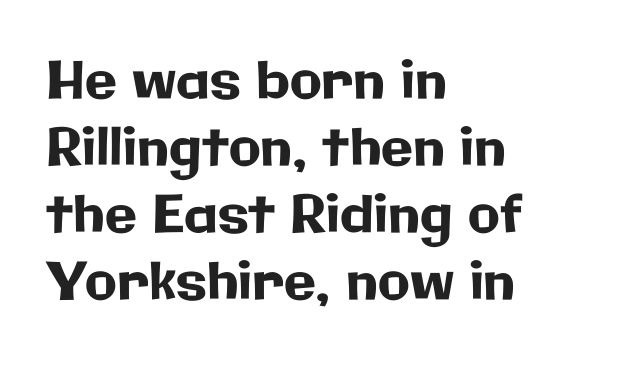
Q: Is the text italic (slanted)? A: No, it is upright.
Q: Is the typeface a serif or a sans-serif typeface? A: Sans-serif.
Q: Is the text underlined? A: No.
Q: How is the paragraph aligned? A: Left-aligned.
Q: Is the spacing between letters normal or unusually wide? A: Normal.
Q: Is the spacing between lines tight, normal or loose? A: Normal.
Q: Width (condensed, normal, or wide)? A: Normal.
Q: Stroke contrast? A: Low.
Q: x-height? A: Medium.
Q: Monospaced? A: No.
